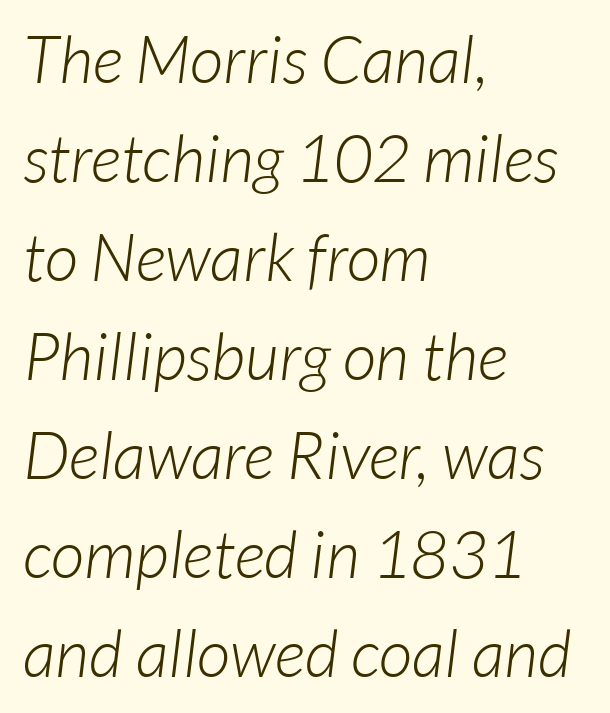
The image shows 66 px light sans-serif type; set left-aligned, normal line spacing (1.5x), normal letter spacing, not underlined; low stroke contrast and a medium x-height.
